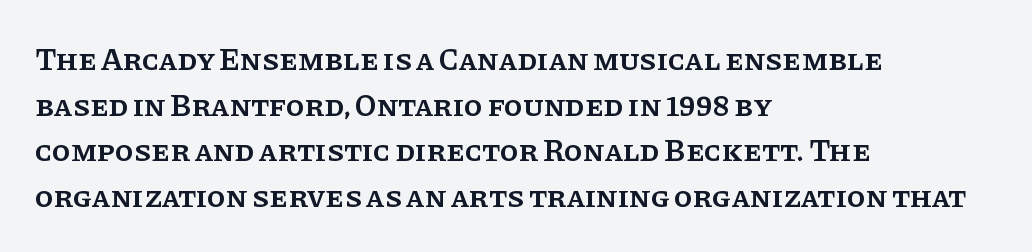
{"serif": "yes", "italic": "no", "bold": "semi", "weight": "semibold", "width": "normal", "stroke_contrast": "low", "x_height": "large", "monospaced": "no", "underline": "no", "align": "left", "line_spacing": "normal", "line_spacing_ratio": 1.47, "letter_spacing": "normal", "letter_spacing_em": 0.0, "glyph_px": 31}
